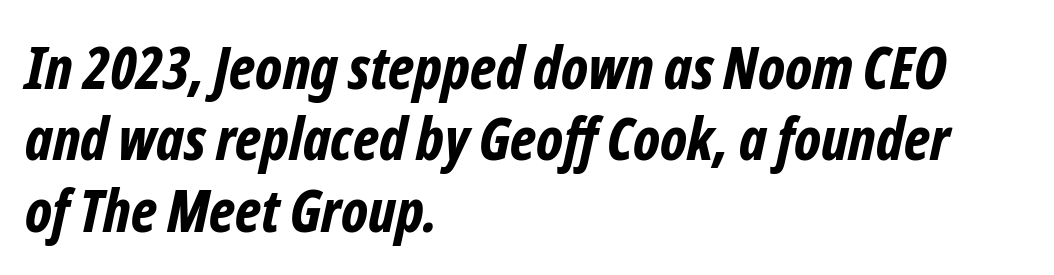
The image shows 59 px bold, condensed type, italic (leaning right); set left-aligned, line spacing 1.21x, normal letter spacing, not underlined; low stroke contrast and a medium x-height.
